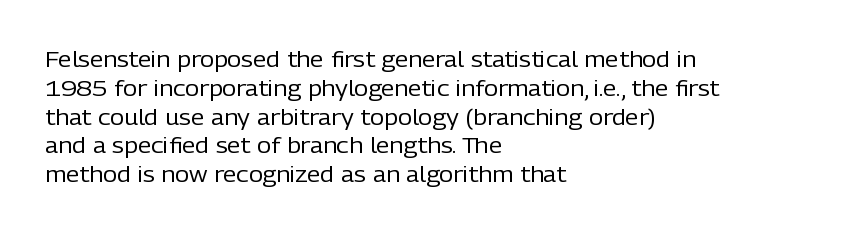
The image shows 22 px text type, upright; set left-aligned, normal line spacing (1.31x), normal letter spacing, not underlined.
